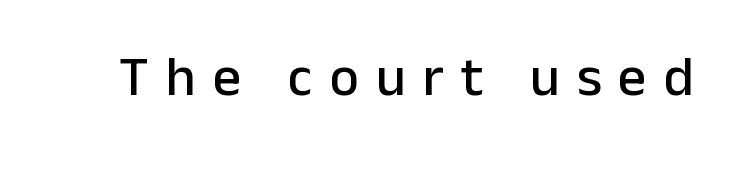
{"serif": "no", "italic": "no", "width": "normal", "stroke_contrast": "low", "x_height": "medium", "monospaced": "no", "underline": "no", "letter_spacing": "wide", "letter_spacing_em": 0.3, "glyph_px": 56}
